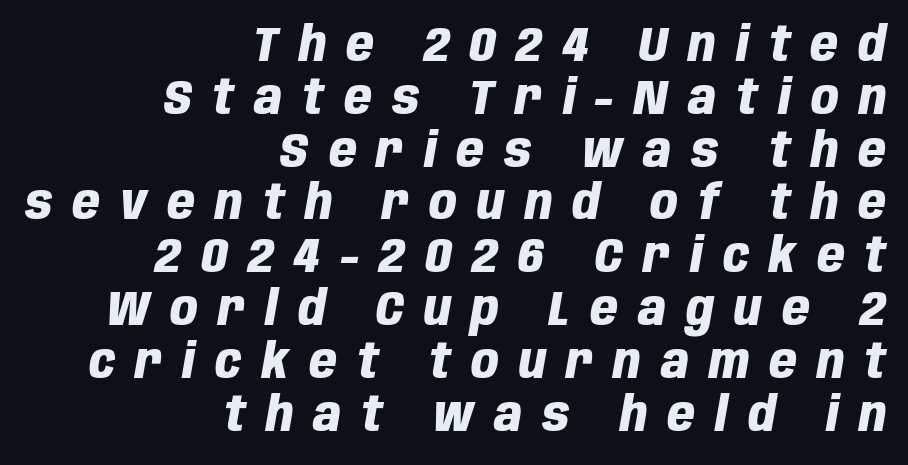
The image shows 48 px heavy, condensed type, italic (leaning right); set right-aligned, tight line spacing (1.1x), unusually wide letter spacing (+0.42 em), not underlined; low stroke contrast and a large x-height.
